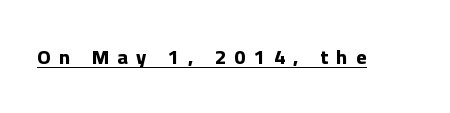
Looks like someone drew a line under every word here. The horizontal fit of the characters is loose and conspicuously gappy. The face used here has the dense, thick strokes of a bold. Posture: vertical.
